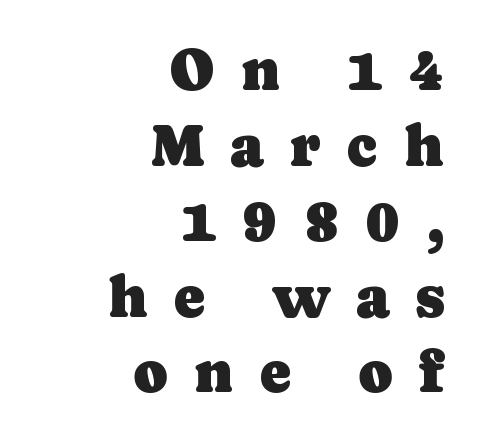
The image shows 59 px serif type, upright; set right-aligned, normal line spacing (1.28x), unusually wide letter spacing (+0.44 em), not underlined; low stroke contrast and a medium x-height.
